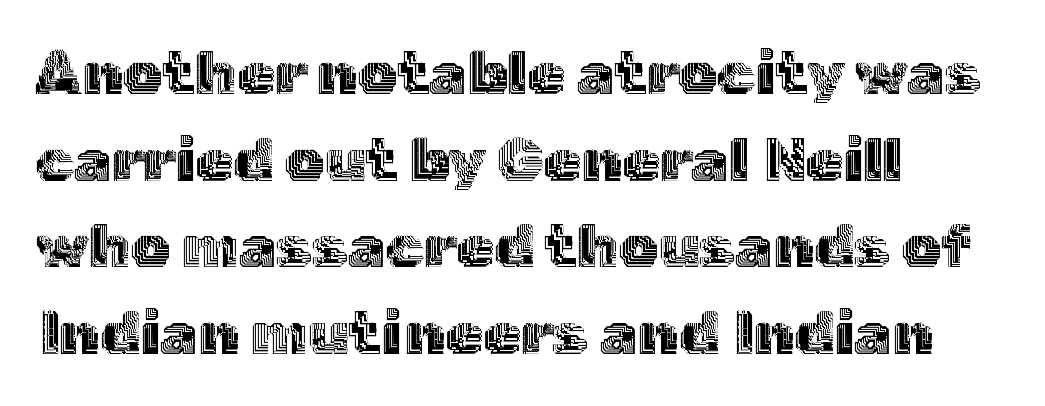
You could not count columns in this text — the font is proportionally spaced. The specimen omits any rule beneath the text block's lines. A typesetter would call this zero additional tracking. Nope, not italic — everything's standing straight.
